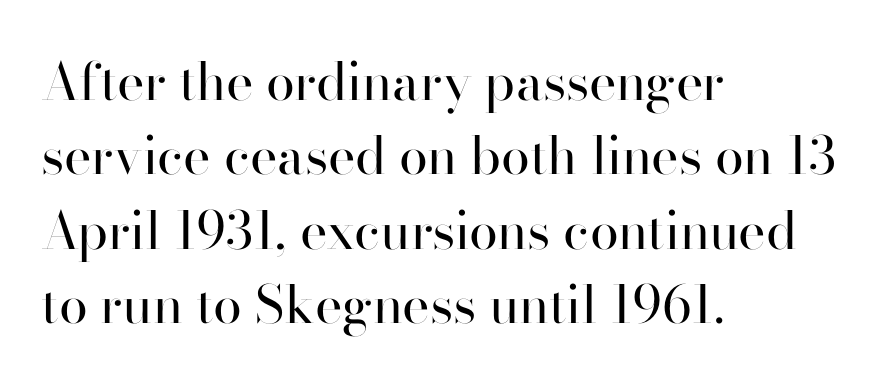
{"serif": "no", "italic": "no", "bold": "no", "weight": "regular", "width": "normal", "stroke_contrast": "high", "x_height": "small", "monospaced": "no", "underline": "no", "align": "left", "line_spacing": "normal", "line_spacing_ratio": 1.43, "letter_spacing": "normal", "letter_spacing_em": 0.0, "glyph_px": 52}
